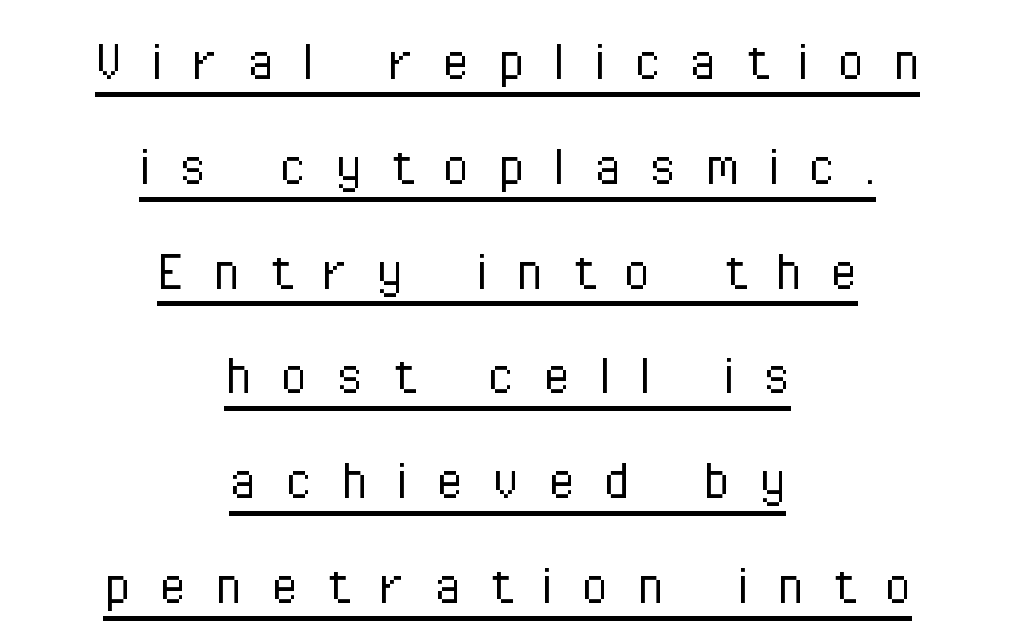
This rendering widens character spacing well past its baseline value. Stems and bowls with no extra thickness — not bold. Is there any slant? The stems are plumb. Compared with a flush-left layout, this one balances lines on the center instead. Letterform terminals end flat and unadorned throughout the passage. The designer left line spacing at the default.
